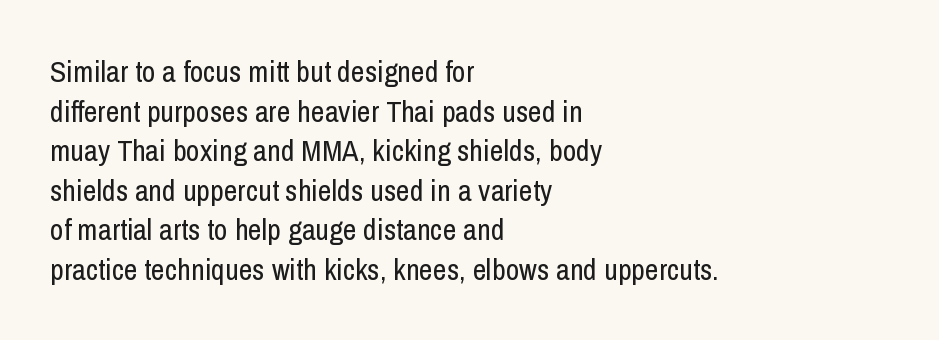
Q: Is the text bold? A: No.
Q: Is the text italic (slanted)? A: No, it is upright.
Q: Is the typeface a serif or a sans-serif typeface? A: Sans-serif.
Q: Is the text underlined? A: No.
Q: How is the paragraph aligned? A: Left-aligned.
Q: Is the spacing between letters normal or unusually wide? A: Normal.
Q: Is the spacing between lines tight, normal or loose? A: Normal.
Q: Width (condensed, normal, or wide)? A: Condensed.
Q: Stroke contrast? A: Low.
Q: x-height? A: Medium.
Q: Monospaced? A: No.
